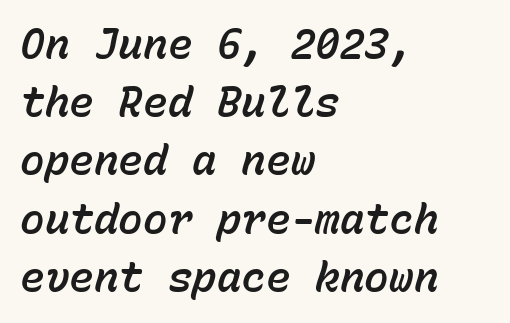
{"italic": "yes", "lean": "right", "slant_degrees": 15, "width": "normal", "stroke_contrast": "low", "x_height": "medium", "monospaced": "yes", "underline": "no", "align": "left", "line_spacing": "normal", "line_spacing_ratio": 1.42, "letter_spacing": "normal", "letter_spacing_em": 0.0, "glyph_px": 41}
